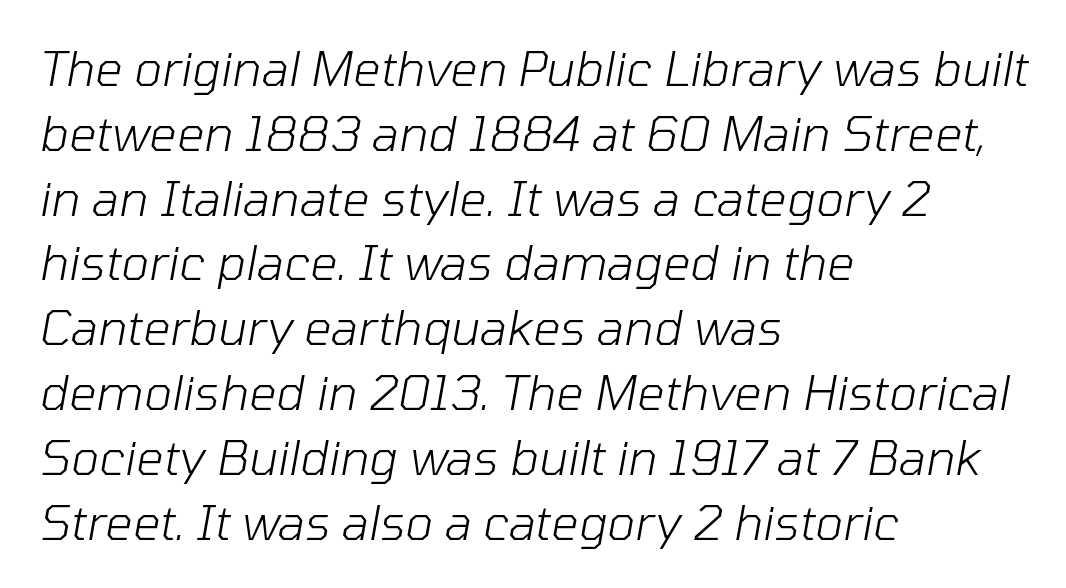
Honestly, the letter spacing is just normal — you wouldn't notice it. Is the block centered? No — it sits flush against the left margin. Weight: regular or lighter. Character widths vary here, with narrow letters taking less room than wide ones. Successive baselines arrive at the customary interval. Observe the lean: these are italic letterforms.
